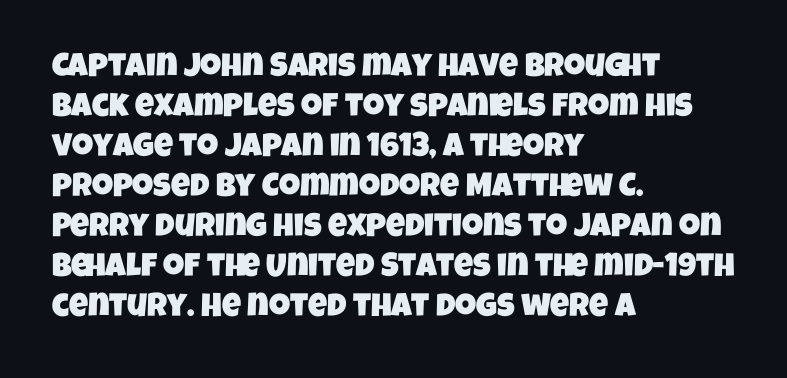
{"serif": "no", "width": "condensed", "stroke_contrast": "low", "x_height": "large", "monospaced": "no", "underline": "no", "align": "left", "line_spacing_ratio": 1.21, "letter_spacing": "normal", "letter_spacing_em": 0.0, "glyph_px": 33}
